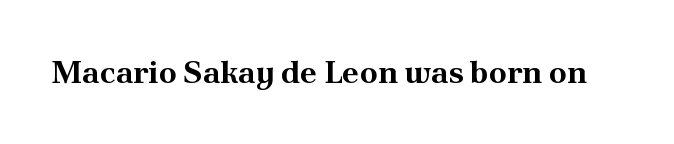
{"serif": "yes", "italic": "no", "bold": "yes", "weight": "bold", "width": "normal", "stroke_contrast": "medium", "x_height": "small", "monospaced": "no", "underline": "no", "letter_spacing": "normal", "letter_spacing_em": 0.0, "glyph_px": 32}
